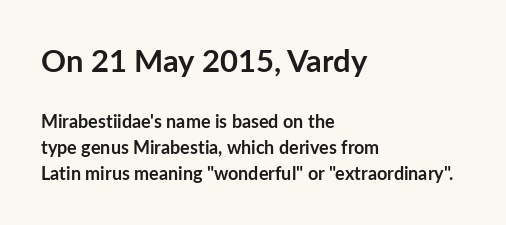
Q: Is the text bold? A: Yes.
Q: Is the text italic (slanted)? A: No, it is upright.
Q: Is the typeface a serif or a sans-serif typeface? A: Sans-serif.
Q: Is the text underlined? A: No.
Q: How is the paragraph aligned? A: Left-aligned.
Q: Is the spacing between letters normal or unusually wide? A: Normal.
Q: Is the spacing between lines tight, normal or loose? A: Normal.
Q: Which block of text is set in a larger size, the first (top) or the second (bottom)? A: The first (top) one.
Q: Width (condensed, normal, or wide)? A: Normal.
Q: Stroke contrast? A: Low.
Q: x-height? A: Medium.
Q: Monospaced? A: No.
